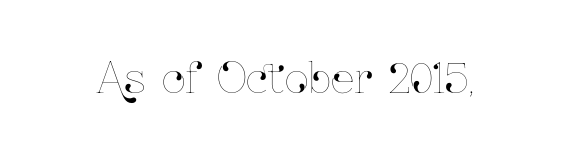
{"italic": "no", "width": "condensed", "stroke_contrast": "low", "x_height": "medium", "monospaced": "no", "underline": "no", "letter_spacing": "normal", "letter_spacing_em": 0.0, "glyph_px": 42}
